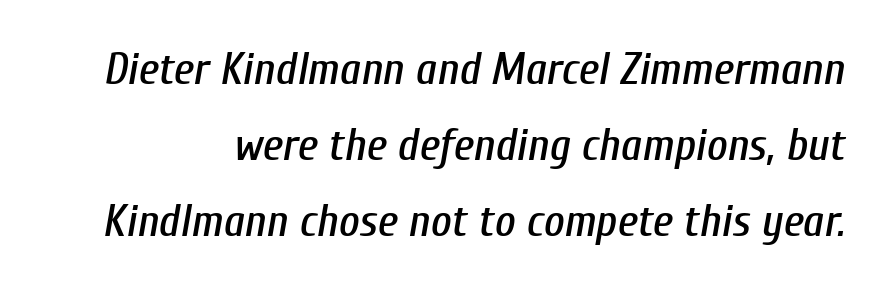
Nobody drew a line under any word here. A typesetter would call this leading conventional body-copy spacing. Rendered with sloped, italic letterforms. Here the glyphs are tracked normally, forming tight word shapes.
